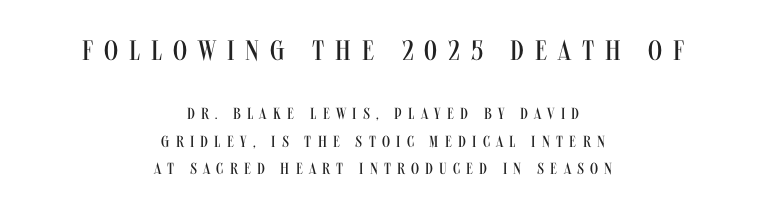
{"serif": "no", "italic": "no", "bold": "no", "weight": "regular", "width": "condensed", "stroke_contrast": "medium", "x_height": "large", "monospaced": "no", "underline": "no", "align": "center", "line_spacing_ratio": 1.73, "letter_spacing": "wide", "letter_spacing_em": 0.39, "larger_block": "first", "size_ratio": 1.75, "glyph_px": 28}
